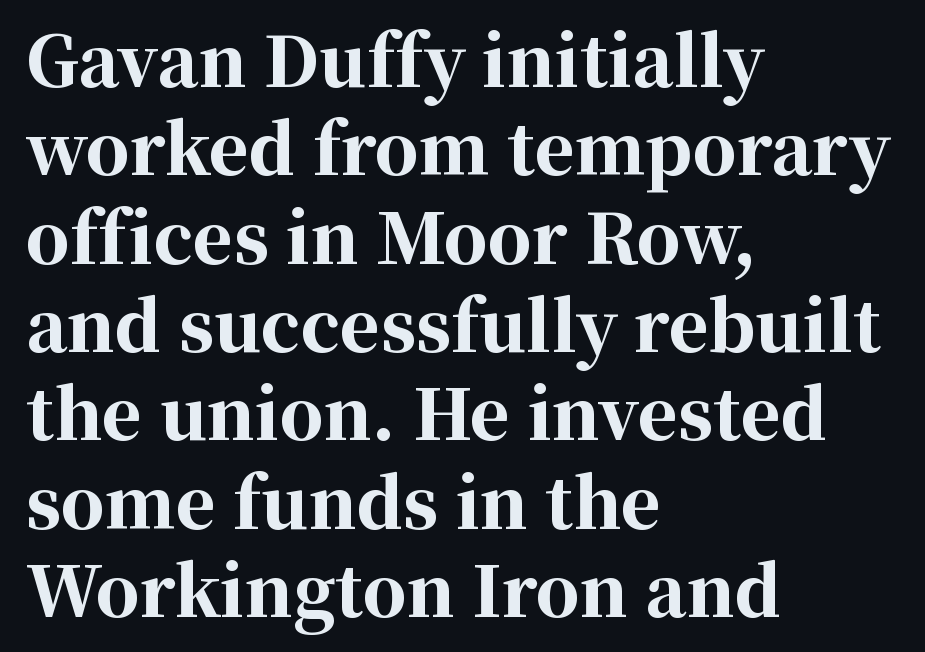
The image shows 69 px bold serif type, upright; set left-aligned, normal line spacing (1.28x), normal letter spacing, not underlined; high stroke contrast and a medium x-height.
